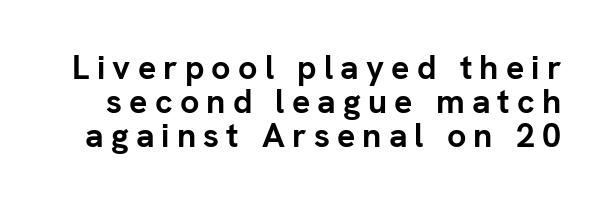
Weight check: bold — yes, fully. The letters stand upright; this is a roman face. The letterforms stand isolated, each surrounded by extra space. Compared with typical paragraphs, the rows here are closer together. The face used here is proportionally spaced, like ordinary book or web type.
